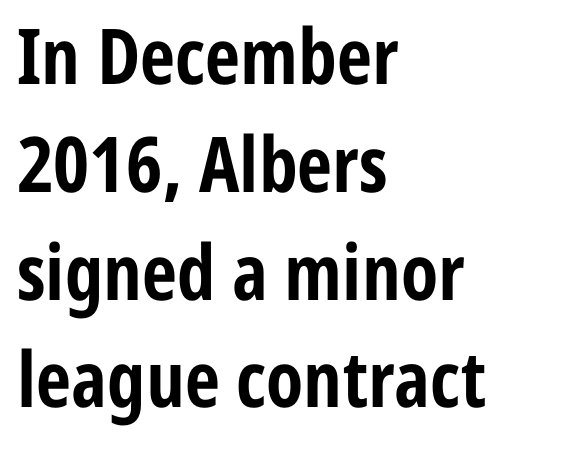
{"serif": "no", "italic": "no", "bold": "yes", "weight": "bold", "width": "condensed", "stroke_contrast": "low", "x_height": "medium", "monospaced": "no", "underline": "no", "align": "left", "line_spacing": "normal", "line_spacing_ratio": 1.4, "letter_spacing": "normal", "letter_spacing_em": 0.0, "glyph_px": 77}
